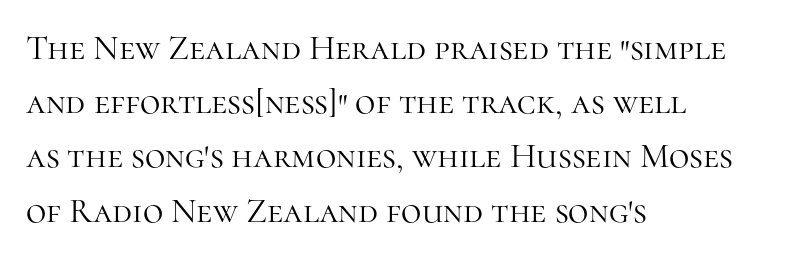
{"serif": "yes", "italic": "no", "bold": "no", "weight": "light", "width": "normal", "stroke_contrast": "high", "x_height": "medium", "monospaced": "no", "underline": "no", "align": "left", "line_spacing": "normal", "line_spacing_ratio": 1.55, "letter_spacing": "normal", "letter_spacing_em": 0.0, "glyph_px": 35}
